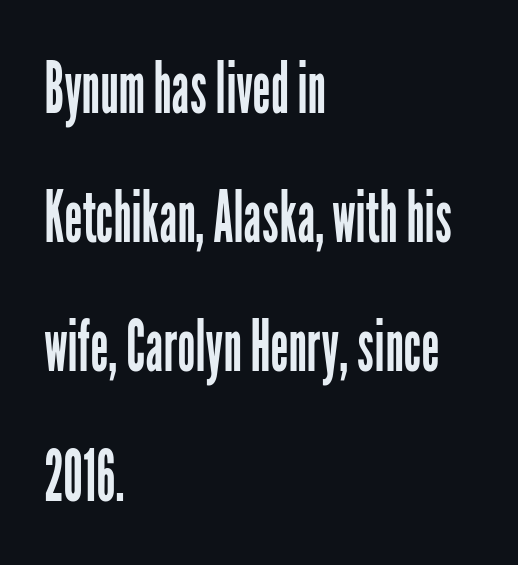
When letters stand straight like this, we call the style roman or upright. The glyphs are unaccompanied by any horizontal stroke below them. Examine the stroke ends and you'll find no serifs. The rendering uses natural spacing where letterforms have individual widths.
